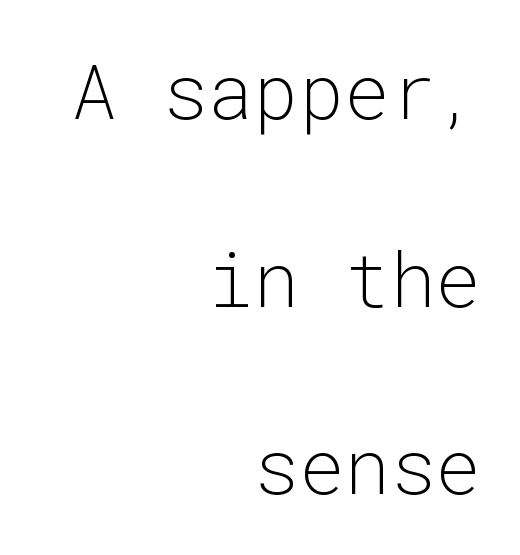
The image shows 76 px light sans-serif type, upright, monospaced; set right-aligned, loose line spacing (2.47x), normal letter spacing, not underlined; low stroke contrast and a medium x-height.
